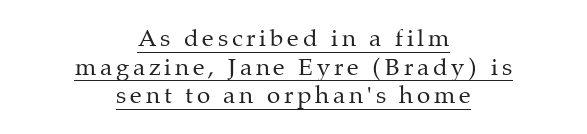
The image shows 24 px text type, upright; set centered, line spacing 1.19x, underlined.
